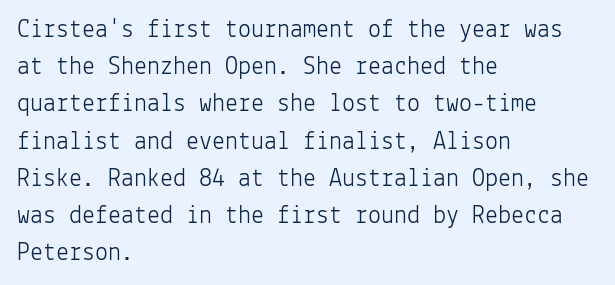
Q: Is the text bold? A: No.
Q: Is the text italic (slanted)? A: No, it is upright.
Q: Is the text underlined? A: No.
Q: How is the paragraph aligned? A: Left-aligned.
Q: Is the spacing between letters normal or unusually wide? A: Normal.
Q: Is the spacing between lines tight, normal or loose? A: Normal.
